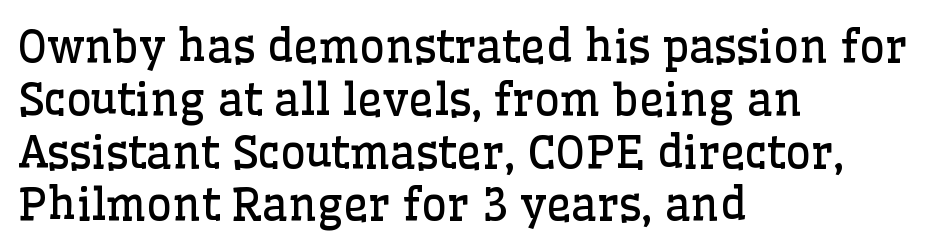
{"serif": "yes", "italic": "no", "bold": "no", "weight": "regular", "width": "normal", "stroke_contrast": "low", "x_height": "medium", "monospaced": "no", "underline": "no", "align": "left", "line_spacing_ratio": 1.2, "letter_spacing": "normal", "letter_spacing_em": 0.0, "glyph_px": 44}
